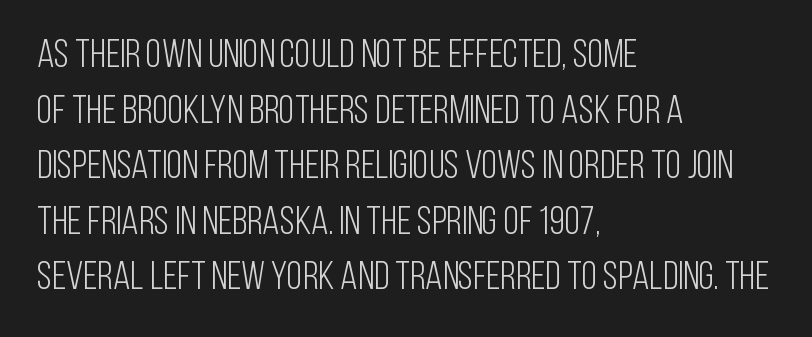
Q: Is the text bold? A: No.
Q: Is the text italic (slanted)? A: No, it is upright.
Q: Is the typeface a serif or a sans-serif typeface? A: Sans-serif.
Q: Is the text underlined? A: No.
Q: How is the paragraph aligned? A: Left-aligned.
Q: Is the spacing between letters normal or unusually wide? A: Normal.
Q: Is the spacing between lines tight, normal or loose? A: Normal.
Q: Width (condensed, normal, or wide)? A: Condensed.
Q: Stroke contrast? A: Low.
Q: x-height? A: Large.
Q: Monospaced? A: No.
